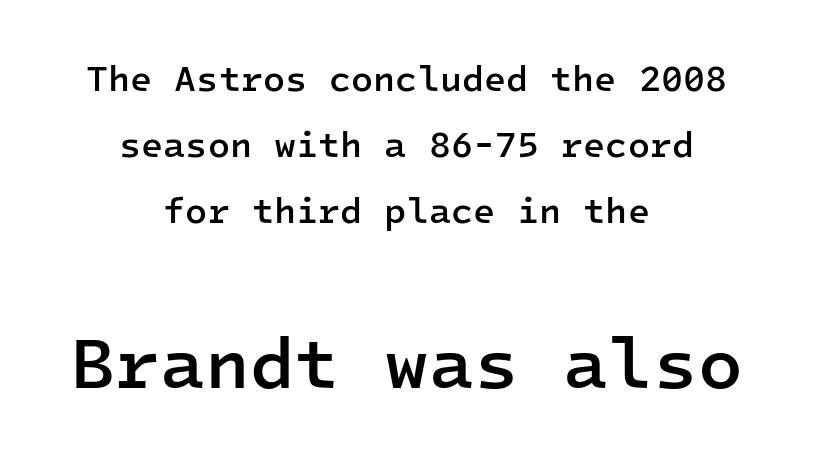
The image shows 73 px semibold sans-serif type, upright, monospaced; set centered, line spacing 1.84x, normal letter spacing, not underlined; the second (bottom) block is 2.03x larger; low stroke contrast and a medium x-height.
